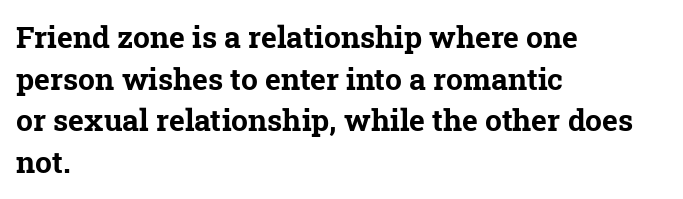
The image shows 30 px bold serif type; set left-aligned, normal line spacing (1.39x), normal letter spacing, not underlined; low stroke contrast and a medium x-height.
